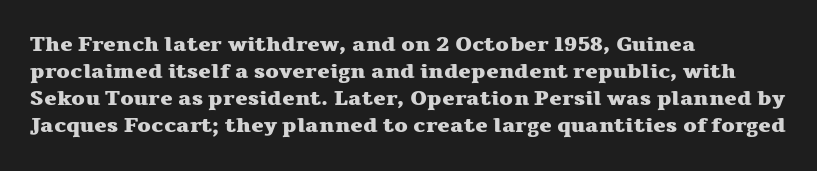
The space directly below the letters is spotless. In terms of leading, this rendering sits right in the middle. Notice how the stems are strictly vertical — no italics here. Honestly, the letter spacing is just normal — you wouldn't notice it. Typesetter's note: full bold, strokes at maximum text heaviness.
